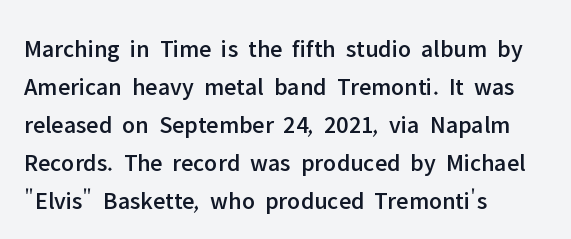
{"italic": "no", "underline": "no", "align": "left", "line_spacing": "normal", "line_spacing_ratio": 1.52, "letter_spacing": "normal", "letter_spacing_em": 0.0, "glyph_px": 25}
